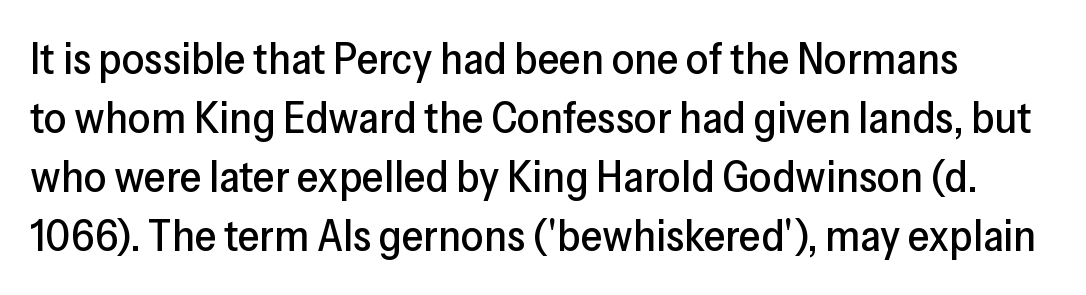
{"serif": "no", "italic": "no", "width": "normal", "stroke_contrast": "low", "x_height": "medium", "monospaced": "no", "underline": "no", "line_spacing": "normal", "line_spacing_ratio": 1.34, "letter_spacing": "normal", "letter_spacing_em": 0.0, "glyph_px": 44}
